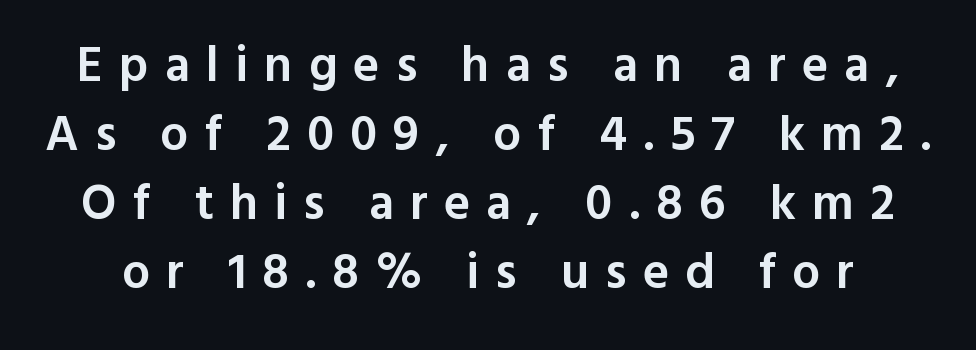
The image shows 50 px semibold sans-serif type, upright; set normal line spacing (1.38x), unusually wide letter spacing (+0.32 em), not underlined; a medium x-height.
